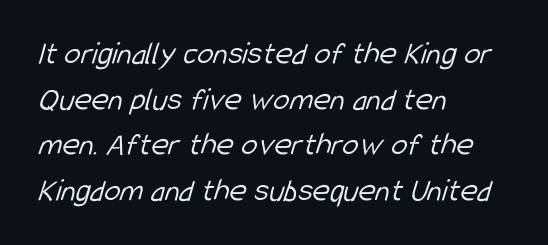
{"serif": "no", "bold": "no", "weight": "light", "width": "condensed", "stroke_contrast": "low", "x_height": "medium", "monospaced": "no", "underline": "no", "align": "left", "line_spacing": "normal", "line_spacing_ratio": 1.38, "letter_spacing": "normal", "letter_spacing_em": 0.0, "glyph_px": 33}
